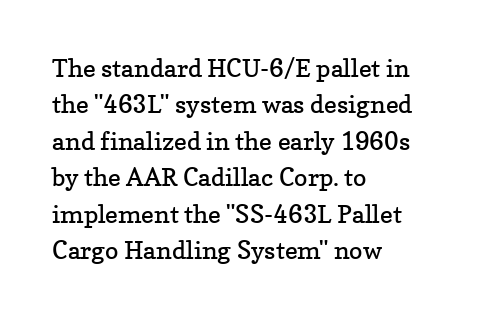
{"italic": "no", "bold": "no", "underline": "no", "align": "left", "line_spacing": "normal", "line_spacing_ratio": 1.46, "letter_spacing": "normal", "letter_spacing_em": 0.0, "glyph_px": 25}
